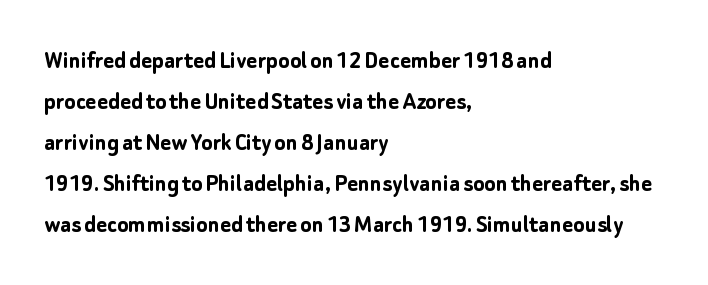
Q: Is the text bold? A: Yes.
Q: Is the text italic (slanted)? A: No, it is upright.
Q: Is the text underlined? A: No.
Q: How is the paragraph aligned? A: Left-aligned.
Q: Is the spacing between letters normal or unusually wide? A: Normal.
Q: Is the spacing between lines tight, normal or loose? A: Normal.
